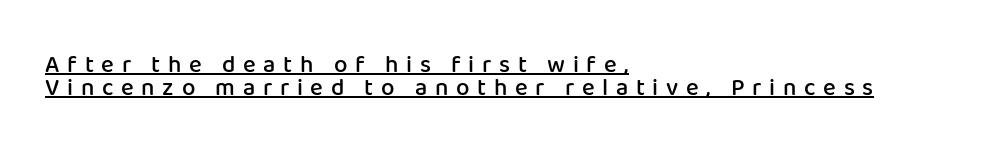
Q: Is the text bold? A: Semi-bold.
Q: Is the text italic (slanted)? A: No, it is upright.
Q: Is the text underlined? A: Yes.
Q: How is the paragraph aligned? A: Left-aligned.
Q: Is the spacing between letters normal or unusually wide? A: Unusually wide.
Q: Is the spacing between lines tight, normal or loose? A: Tight.
